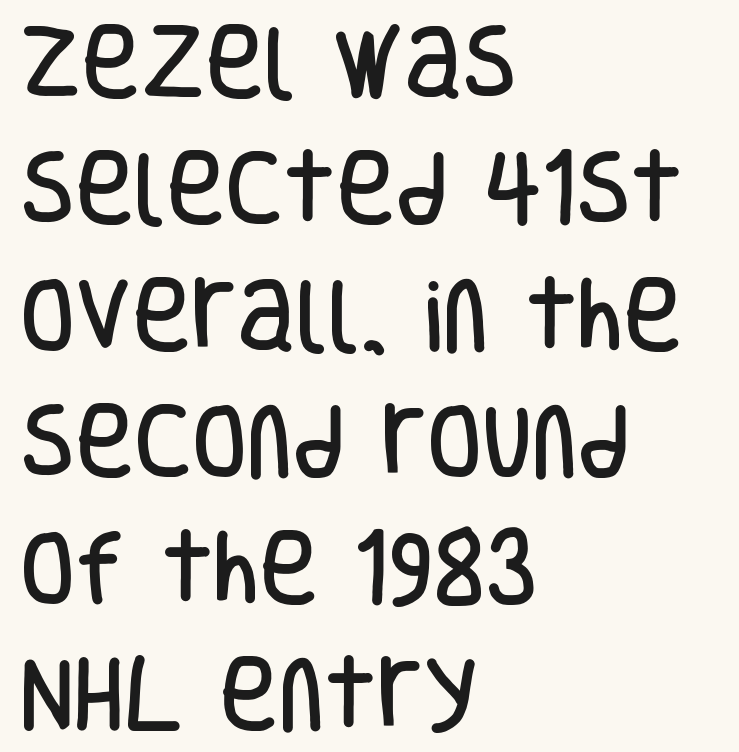
Q: Is the text italic (slanted)? A: No, it is upright.
Q: Is the typeface a serif or a sans-serif typeface? A: Sans-serif.
Q: Is the text underlined? A: No.
Q: How is the paragraph aligned? A: Left-aligned.
Q: Is the spacing between letters normal or unusually wide? A: Normal.
Q: Is the spacing between lines tight, normal or loose? A: Normal.
Q: Width (condensed, normal, or wide)? A: Condensed.
Q: Stroke contrast? A: Low.
Q: x-height? A: Large.
Q: Monospaced? A: No.
